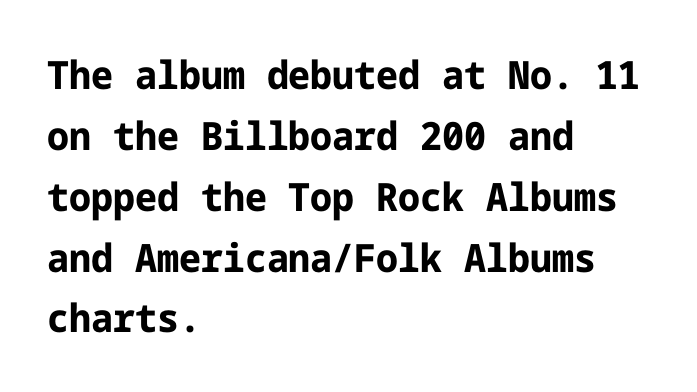
{"serif": "no", "italic": "no", "bold": "yes", "weight": "bold", "width": "normal", "stroke_contrast": "low", "x_height": "medium", "underline": "no", "align": "left", "line_spacing": "normal", "line_spacing_ratio": 1.56, "letter_spacing": "normal", "letter_spacing_em": 0.0, "glyph_px": 39}
